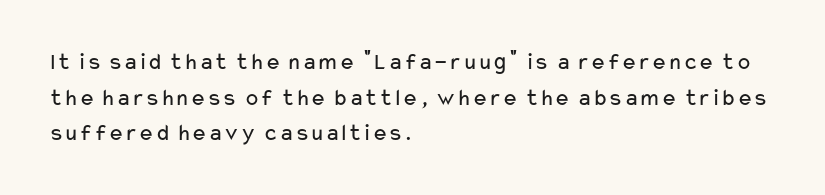
The image shows 24 px text type, upright; set left-aligned, normal line spacing (1.48x), normal letter spacing, not underlined.
